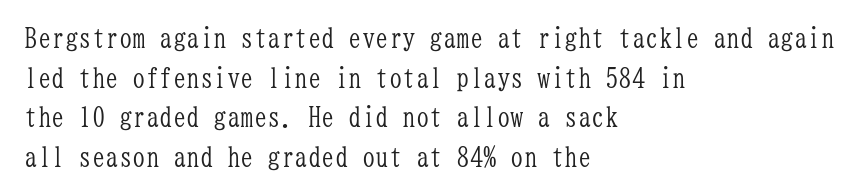
Q: Is the text bold? A: No.
Q: Is the text italic (slanted)? A: No, it is upright.
Q: Is the text underlined? A: No.
Q: How is the paragraph aligned? A: Left-aligned.
Q: Is the spacing between letters normal or unusually wide? A: Normal.
Q: Is the spacing between lines tight, normal or loose? A: Normal.
